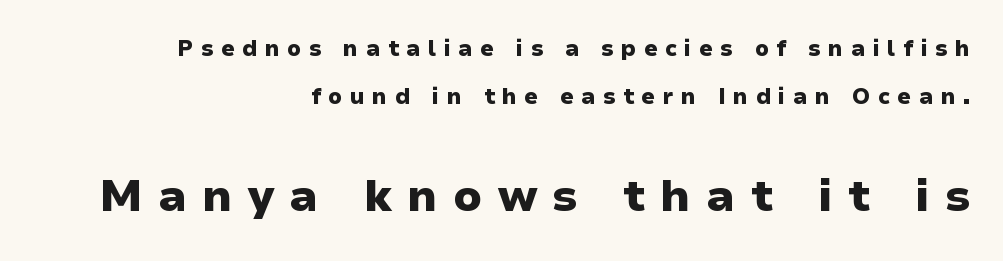
The setting favours the right margin, as signatures and pull-quotes sometimes do. You can tell from the bare stems that sans-serif type was used. Loosely led — the rows are spread out. The letters stand straight up with perfectly vertical stems. Larger block? The one below; the one above is distinctly smaller.
